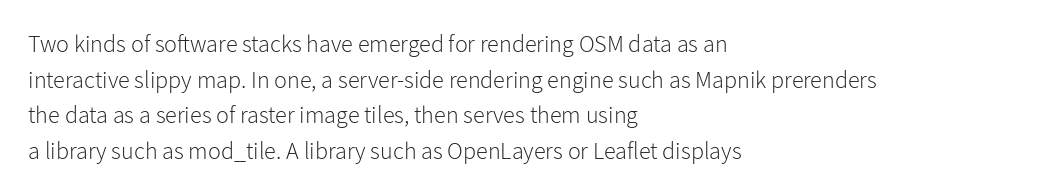
Q: Is the text bold? A: No.
Q: Is the text italic (slanted)? A: No, it is upright.
Q: Is the text underlined? A: No.
Q: How is the paragraph aligned? A: Left-aligned.
Q: Is the spacing between letters normal or unusually wide? A: Normal.
Q: Is the spacing between lines tight, normal or loose? A: Normal.
